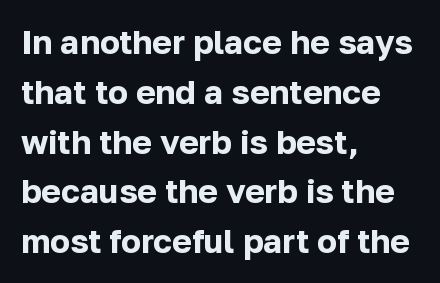
The image shows 33 px bold sans-serif type, upright; set left-aligned, normal line spacing (1.51x), normal letter spacing, not underlined; low stroke contrast and a medium x-height.
